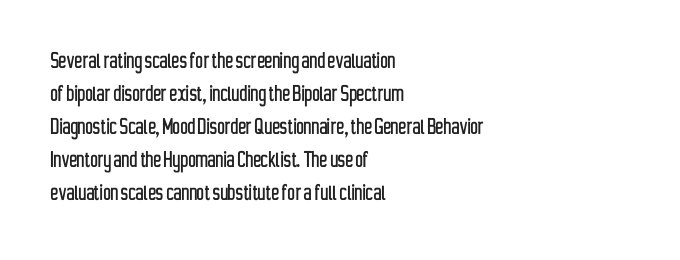
The foot of each line stays bare and open. Leading matches the norm, producing a regular column. The paragraph shown leans on its left margin. The gaps between neighbouring characters are ordinary and unremarkable. Italic? Not at all — the glyphs are vertical.
